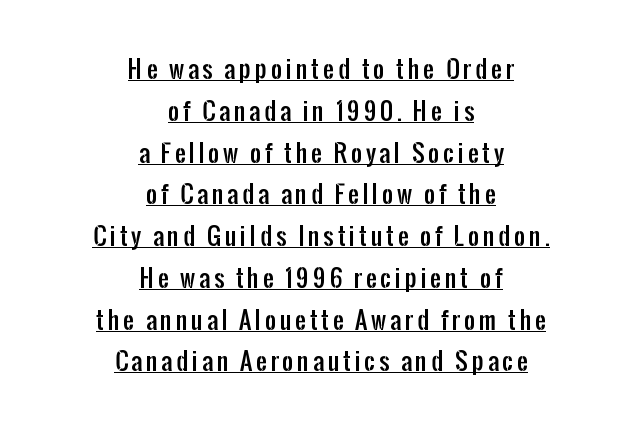
The image shows 24 px text type, upright; set centered, line spacing 1.74x, underlined.
